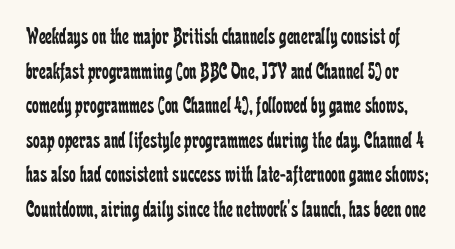
The image shows 24 px text type, upright; set normal line spacing (1.44x), normal letter spacing, not underlined.
